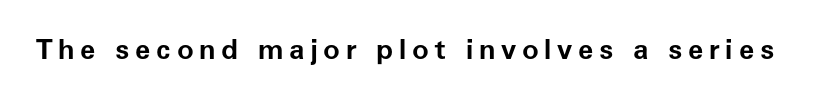
The image shows 28 px bold sans-serif type, upright; set unusually wide letter spacing (+0.2 em), not underlined; low stroke contrast and a medium x-height.
